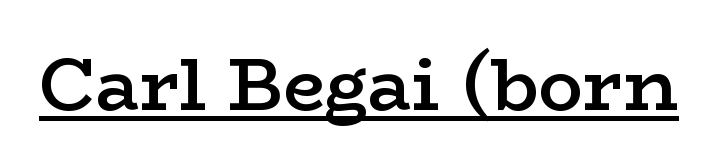
Q: Is the text bold? A: Semi-bold.
Q: Is the text italic (slanted)? A: No, it is upright.
Q: Is the typeface a serif or a sans-serif typeface? A: Serif.
Q: Is the text underlined? A: Yes.
Q: Is the spacing between letters normal or unusually wide? A: Normal.
Q: Width (condensed, normal, or wide)? A: Wide.
Q: Stroke contrast? A: Low.
Q: x-height? A: Medium.
Q: Monospaced? A: No.
